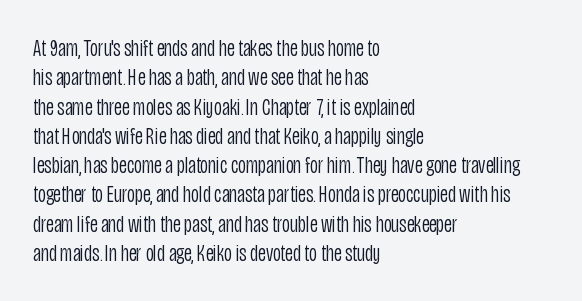
Notice how the stems are strictly vertical — no italics here. Standard letterfit; no display-style spreading of the glyphs. The space beneath each line is pristine and unruled. Counters stay open thanks to moderate or lighter strokes. A classic flush-left, rag-right setting is used for this passage.
